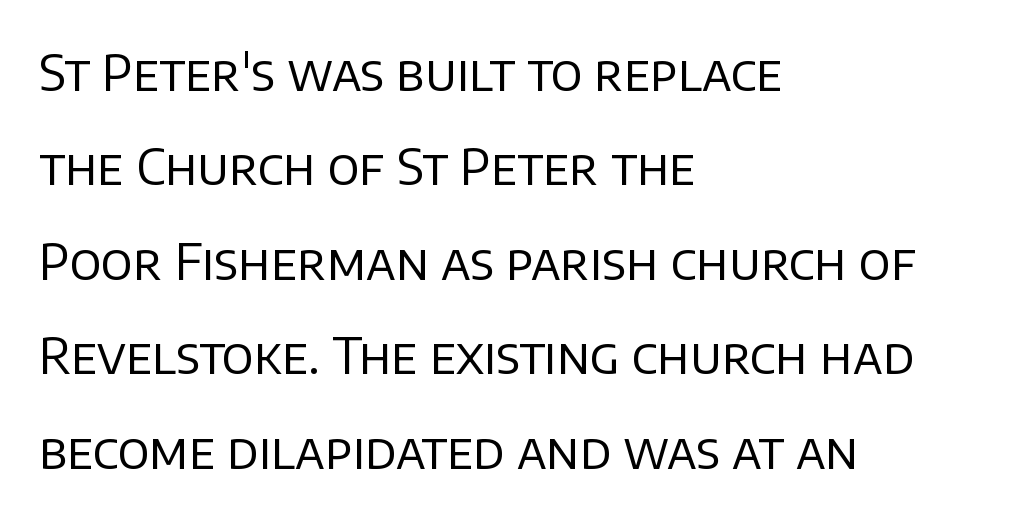
Vertical strokes here are truly vertical. Each line starts at the same left margin while the right side varies. Standard letterfit; no display-style spreading of the glyphs. Check where the strokes stop: nothing finishes them off — pure sans. The zone under the glyphs is completely vacant.
